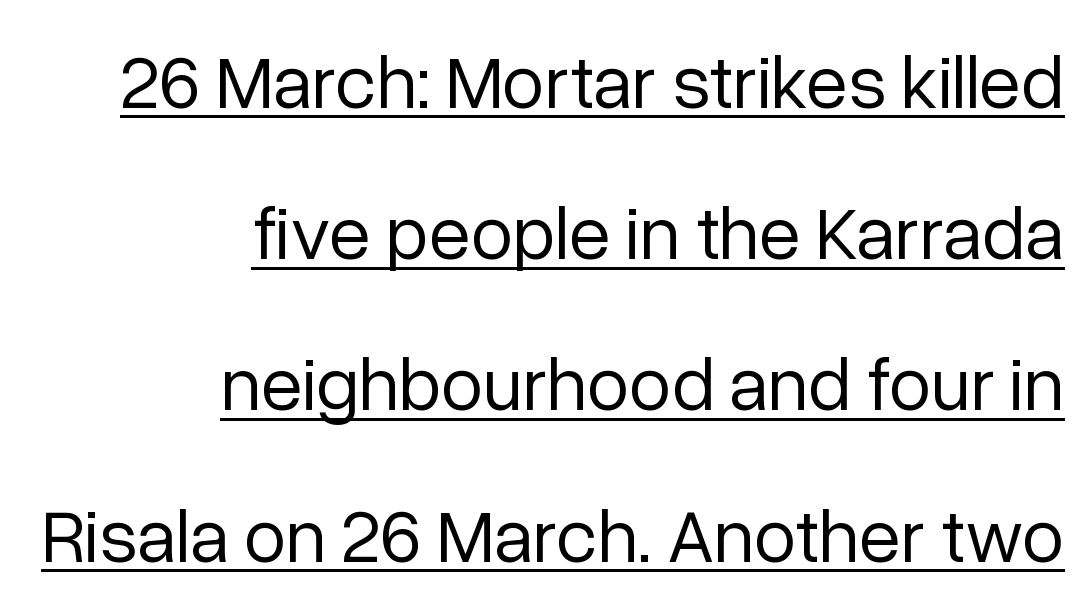
{"serif": "no", "italic": "no", "bold": "no", "weight": "regular", "width": "normal", "stroke_contrast": "low", "x_height": "medium", "monospaced": "no", "underline": "yes", "align": "right", "line_spacing": "loose", "line_spacing_ratio": 1.99, "letter_spacing": "normal", "letter_spacing_em": 0.0, "glyph_px": 76}
